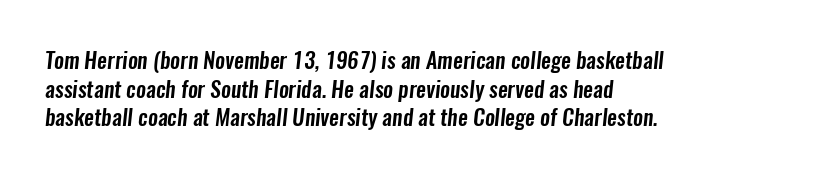
{"underline": "no", "align": "left", "line_spacing": "normal", "line_spacing_ratio": 1.3, "letter_spacing": "normal", "letter_spacing_em": 0.0, "glyph_px": 22}
